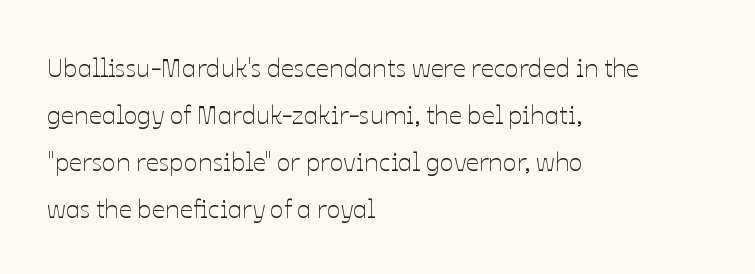
Where is the straight margin? On the left. The gap between lines stays unmarked. The specimen reads as upright at a glance. Caption: standard tracking, unaltered.
